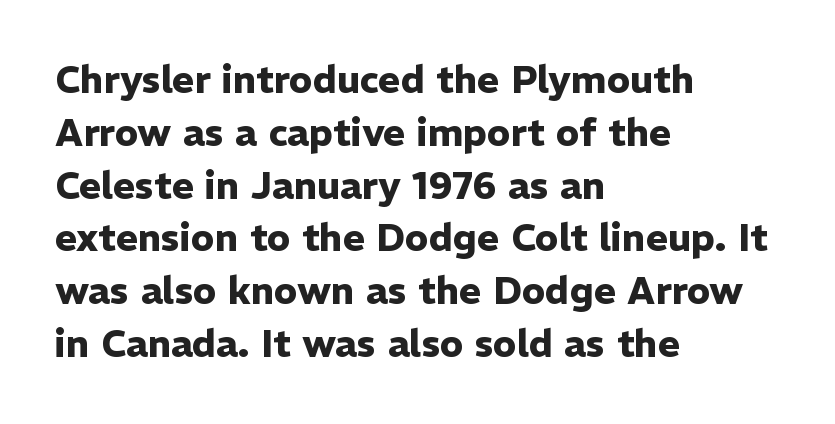
Every row of glyphs begins at an identical x-position on the left. The typesetting leans heavy: a genuine bold. Tall strokes in this sample are plumb rather than angled. Descenders are the only things crossing below the line. Each letter keeps its own natural width here, so spacing adapts to shape. The face used here is a sans, in the tradition of grotesques and geometrics.
